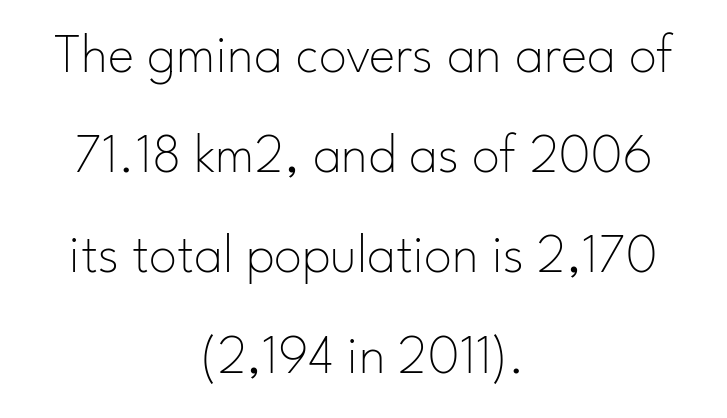
How are the letters spaced? Ordinarily, with no added tracking. Check where the strokes stop: nothing finishes them off — pure sans. Each letter keeps its own natural width here, so spacing adapts to shape. Teacher's note: observe the equal gaps on both sides — that is centered alignment. Italic? Not at all — the glyphs are vertical. Think standard paragraph weight, or any step lighter than that.
